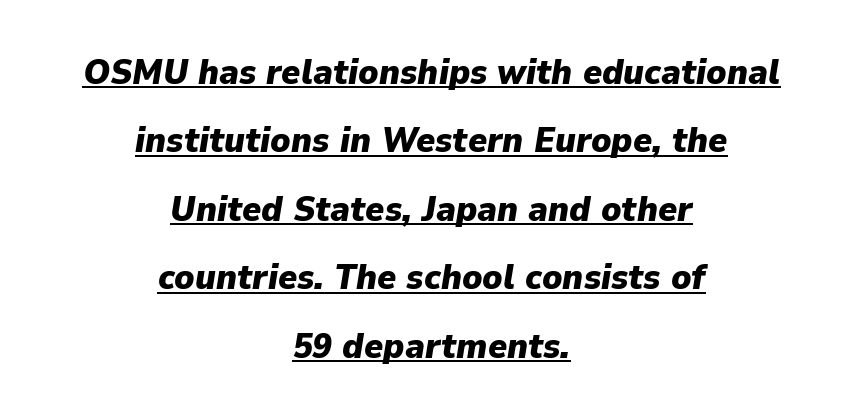
{"italic": "yes", "lean": "right", "slant_degrees": 9, "bold": "yes", "weight": "heavy", "width": "normal", "stroke_contrast": "low", "x_height": "medium", "monospaced": "no", "underline": "yes", "align": "center", "line_spacing": "loose", "line_spacing_ratio": 1.9, "letter_spacing": "normal", "letter_spacing_em": 0.0, "glyph_px": 36}
